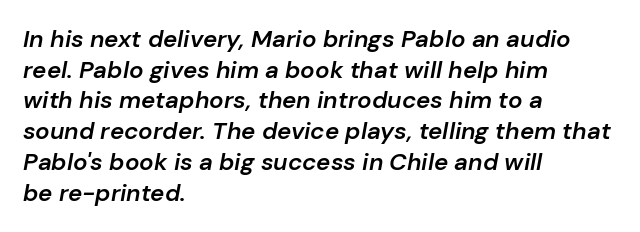
When letters slant like this, we call the style italic. The space beneath each line is pristine and unruled. Here the glyphs are tracked normally, forming tight word shapes. On the weight axis this lands at semibold, roughly 600. The text block is weighted toward the left margin, trailing off unevenly rightward.
